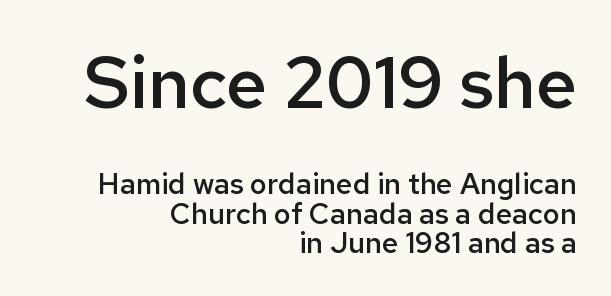
Each letter keeps its own natural width here, so spacing adapts to shape. Short note: letters normally spaced. The letters in the upper block stand taller than those in the block below. These lines carry some extra weight — a demibold, not a full bold. The glyphs are unaccompanied by any horizontal stroke below them. The letters carry no serifs — their stems end cleanly without finishing strokes.
